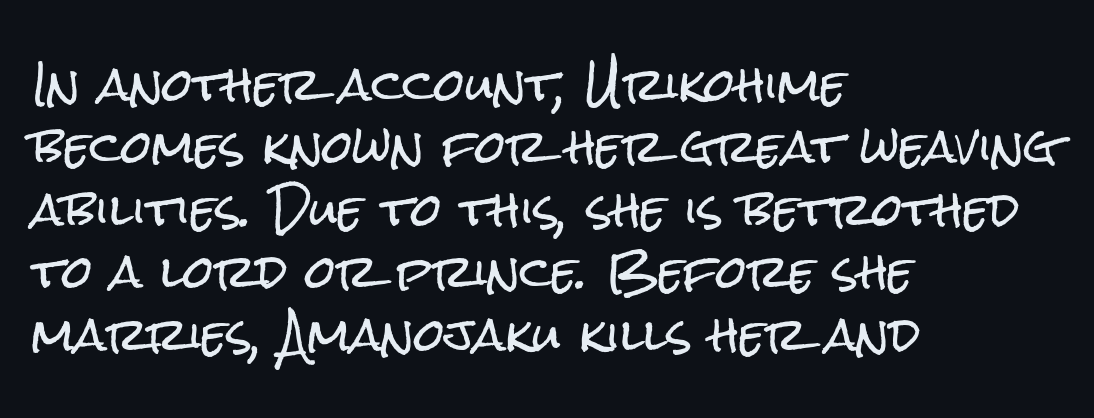
The image shows 44 px condensed sans-serif type, upright; set left-aligned, normal line spacing (1.42x), normal letter spacing, not underlined; low stroke contrast and a medium x-height.
